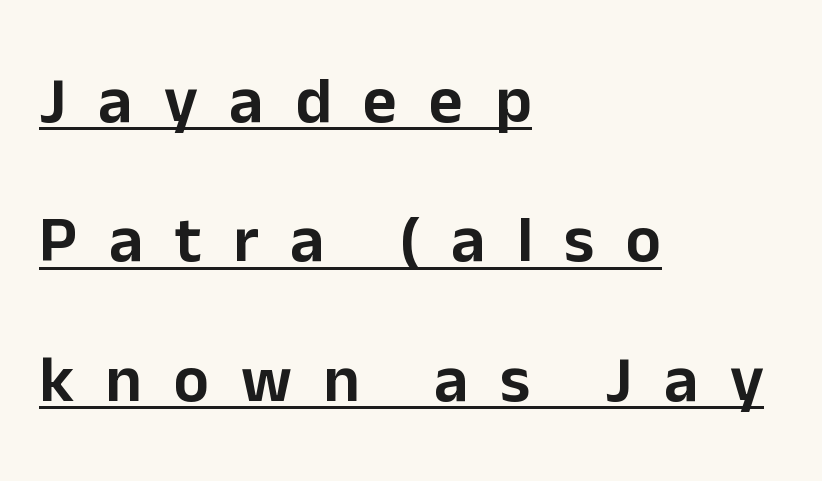
Q: Is the text italic (slanted)? A: No, it is upright.
Q: Is the typeface a serif or a sans-serif typeface? A: Sans-serif.
Q: Is the text underlined? A: Yes.
Q: How is the paragraph aligned? A: Left-aligned.
Q: Is the spacing between letters normal or unusually wide? A: Unusually wide.
Q: Is the spacing between lines tight, normal or loose? A: Loose.
Q: Width (condensed, normal, or wide)? A: Normal.
Q: Stroke contrast? A: Low.
Q: x-height? A: Medium.
Q: Monospaced? A: No.
